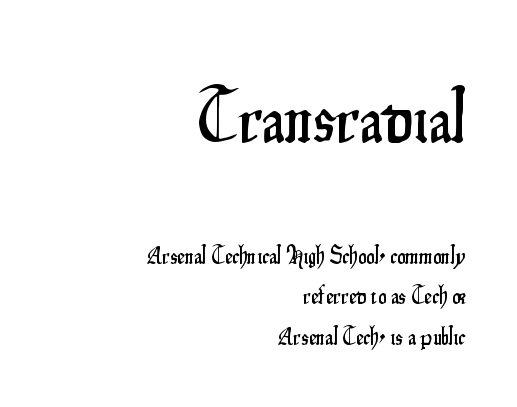
Each word holds together tightly as a unit, with standard inter-letter gaps. Visually, the top section dominates because its glyphs are scaled up. The space directly below the letters is spotless. Rendered with straight, roman letterforms. The face used here is a sans, in the tradition of grotesques and geometrics.
